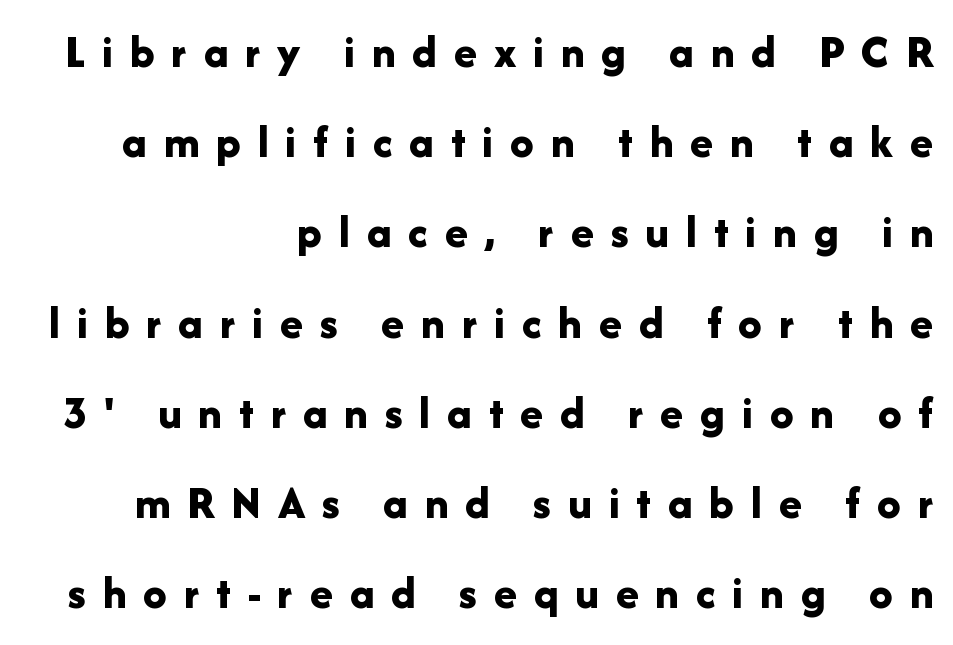
These lines are set flush right with a ragged left edge. The glyphs are unaccompanied by any horizontal stroke below them. The passage shown is emphatically bold. The space between consecutive lines is lavish. Vertical strokes here are truly vertical.
